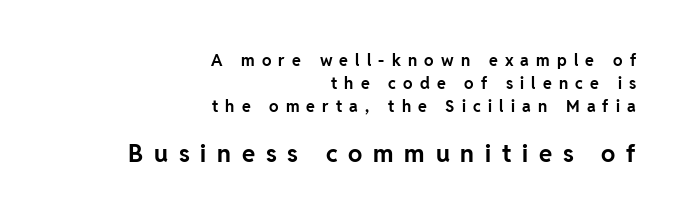
The image shows 24 px bold type, upright; set right-aligned, normal line spacing (1.43x), unusually wide letter spacing (+0.45 em), not underlined; the second (bottom) block is 1.5x larger.
